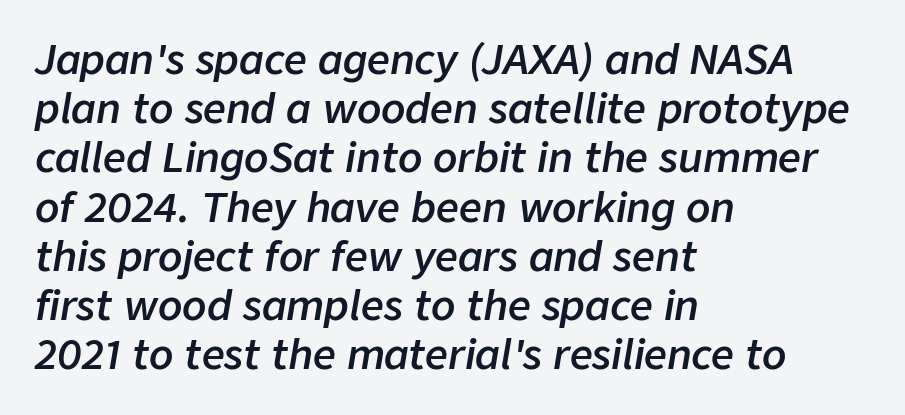
{"italic": "yes", "lean": "right", "slant_degrees": 9, "bold": "semi", "weight": "semibold", "width": "normal", "stroke_contrast": "low", "x_height": "medium", "monospaced": "no", "underline": "no", "align": "left", "line_spacing_ratio": 1.23, "letter_spacing": "normal", "letter_spacing_em": 0.0, "glyph_px": 40}
